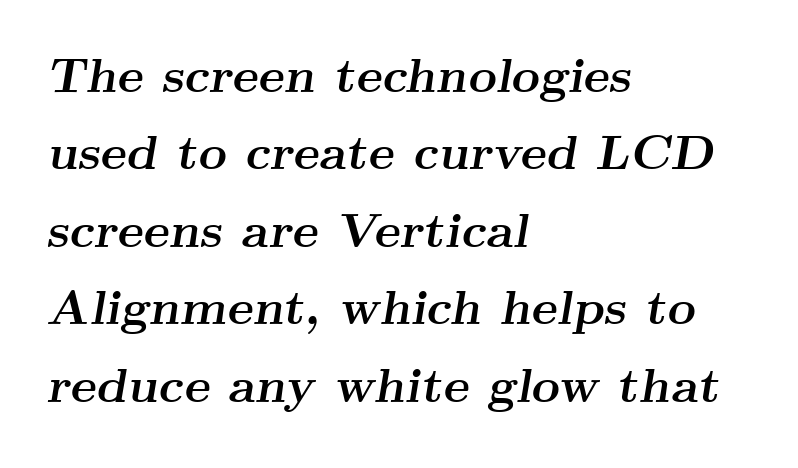
Q: Is the text bold? A: Yes.
Q: Is the text italic (slanted)? A: Yes, it leans right by about 9 degrees.
Q: Is the typeface a serif or a sans-serif typeface? A: Serif.
Q: Is the text underlined? A: No.
Q: How is the paragraph aligned? A: Left-aligned.
Q: Is the spacing between letters normal or unusually wide? A: Normal.
Q: Is the spacing between lines tight, normal or loose? A: Normal.
Q: Width (condensed, normal, or wide)? A: Wide.
Q: Stroke contrast? A: Medium.
Q: x-height? A: Small.
Q: Monospaced? A: No.
